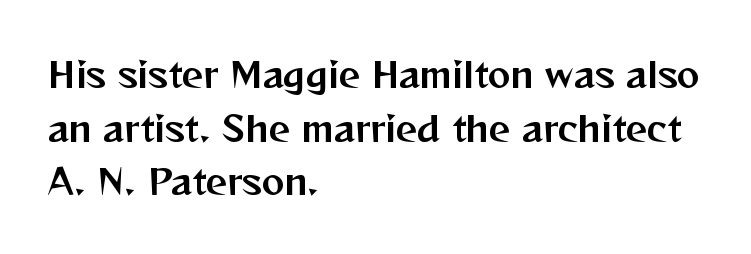
Q: Is the text italic (slanted)? A: No, it is upright.
Q: Is the typeface a serif or a sans-serif typeface? A: Sans-serif.
Q: Is the text underlined? A: No.
Q: How is the paragraph aligned? A: Left-aligned.
Q: Is the spacing between letters normal or unusually wide? A: Normal.
Q: Is the spacing between lines tight, normal or loose? A: Normal.
Q: Width (condensed, normal, or wide)? A: Normal.
Q: Stroke contrast? A: Medium.
Q: x-height? A: Medium.
Q: Monospaced? A: No.
